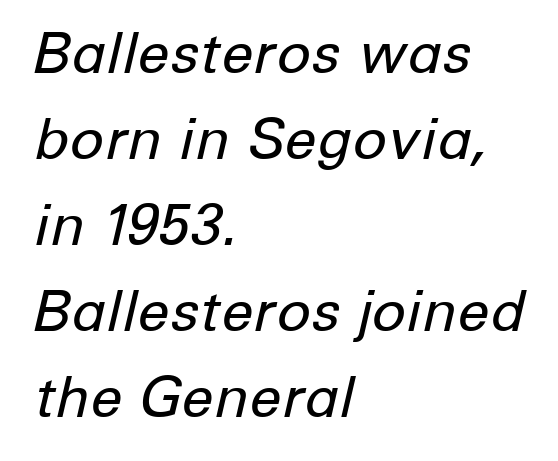
The image shows 57 px regular-weight type, italic (leaning right); set left-aligned, normal line spacing (1.51x), normal letter spacing, not underlined; low stroke contrast and a medium x-height.
